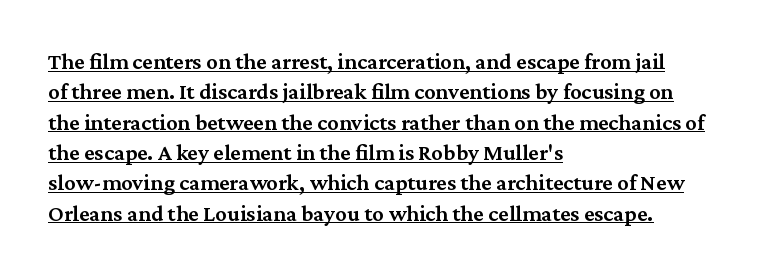
Q: Is the text bold? A: Semi-bold.
Q: Is the text italic (slanted)? A: No, it is upright.
Q: Is the text underlined? A: Yes.
Q: How is the paragraph aligned? A: Left-aligned.
Q: Is the spacing between letters normal or unusually wide? A: Normal.
Q: Is the spacing between lines tight, normal or loose? A: Normal.
